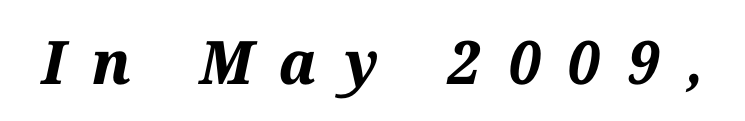
The image shows 60 px bold type, italic (leaning right); set unusually wide letter spacing (+0.45 em), not underlined; medium stroke contrast and a medium x-height.
